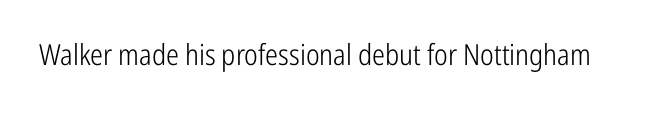
{"serif": "no", "italic": "no", "bold": "no", "weight": "light", "width": "condensed", "stroke_contrast": "low", "x_height": "medium", "monospaced": "no", "underline": "no", "letter_spacing": "normal", "letter_spacing_em": 0.0, "glyph_px": 29}
